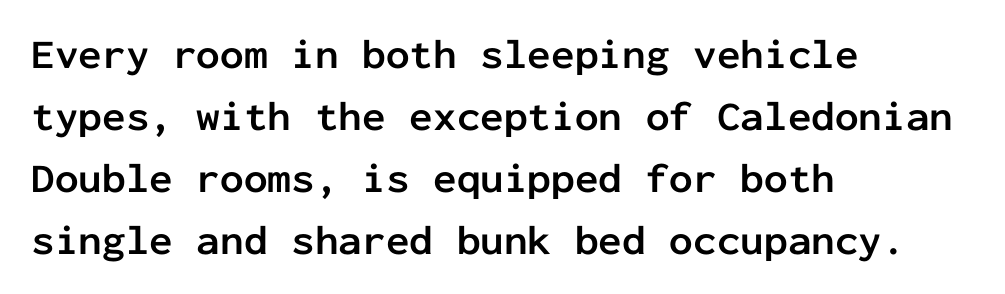
The image shows 42 px semibold sans-serif type, upright, monospaced; set left-aligned, normal line spacing (1.48x), normal letter spacing, not underlined; low stroke contrast and a medium x-height.
